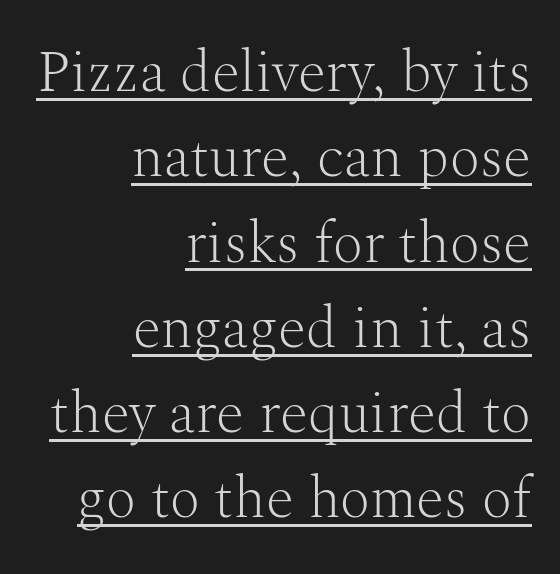
The passage shown is not bold in any degree. The designer left line spacing at the default. The face used here is seriffed, in the tradition of book romans. Which margin do the lines hug? The right one — the left edge is uneven.
